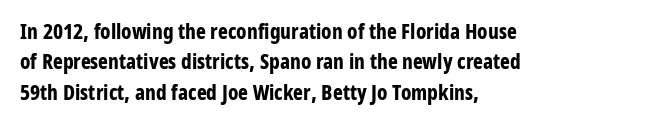
Q: Is the text bold? A: Yes.
Q: Is the text italic (slanted)? A: No, it is upright.
Q: Is the text underlined? A: No.
Q: How is the paragraph aligned? A: Left-aligned.
Q: Is the spacing between letters normal or unusually wide? A: Normal.
Q: Is the spacing between lines tight, normal or loose? A: Normal.
